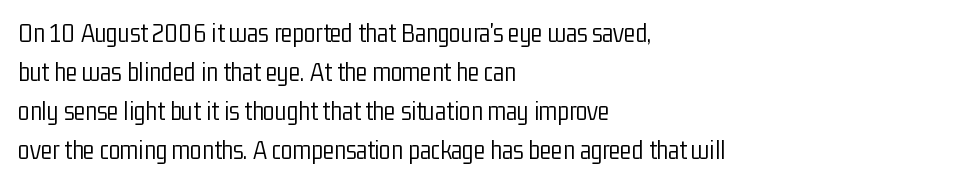
The image shows 27 px text type, upright; set left-aligned, normal line spacing (1.44x), normal letter spacing, not underlined.
